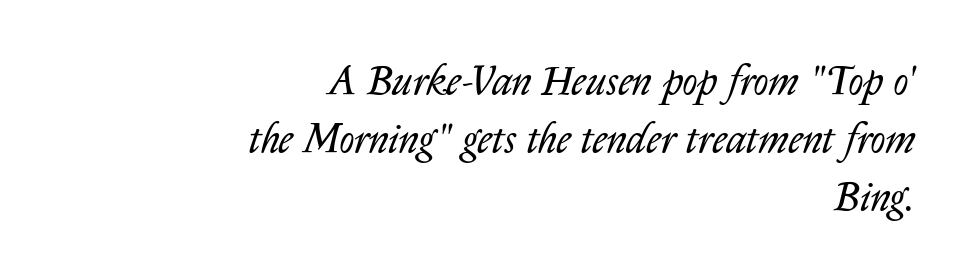
The image shows 41 px regular-weight type, italic (leaning right); set right-aligned, normal line spacing (1.41x), normal letter spacing, not underlined; low stroke contrast and a medium x-height.
